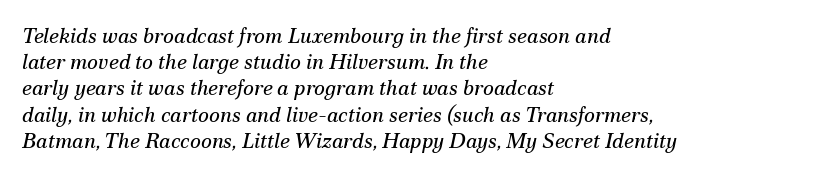
The image shows 21 px text type, italic (leaning right); set left-aligned, normal line spacing (1.25x), normal letter spacing, not underlined.
